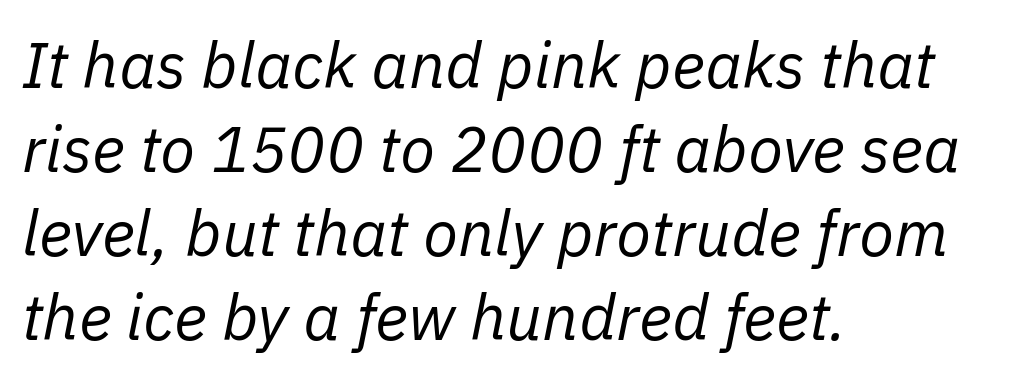
Q: Is the text bold? A: No.
Q: Is the text italic (slanted)? A: Yes, it leans right by about 11 degrees.
Q: Is the text underlined? A: No.
Q: How is the paragraph aligned? A: Left-aligned.
Q: Is the spacing between letters normal or unusually wide? A: Normal.
Q: Is the spacing between lines tight, normal or loose? A: Normal.
Q: Width (condensed, normal, or wide)? A: Normal.
Q: Stroke contrast? A: Low.
Q: x-height? A: Medium.
Q: Monospaced? A: No.
